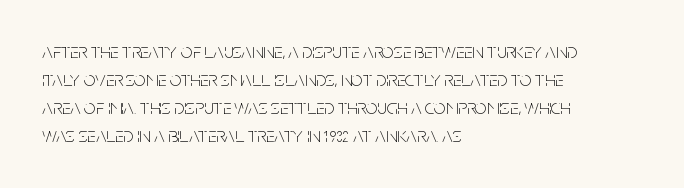
Q: Is the text bold? A: No.
Q: Is the text italic (slanted)? A: No, it is upright.
Q: Is the text underlined? A: No.
Q: How is the paragraph aligned? A: Left-aligned.
Q: Is the spacing between letters normal or unusually wide? A: Normal.
Q: Is the spacing between lines tight, normal or loose? A: Normal.
